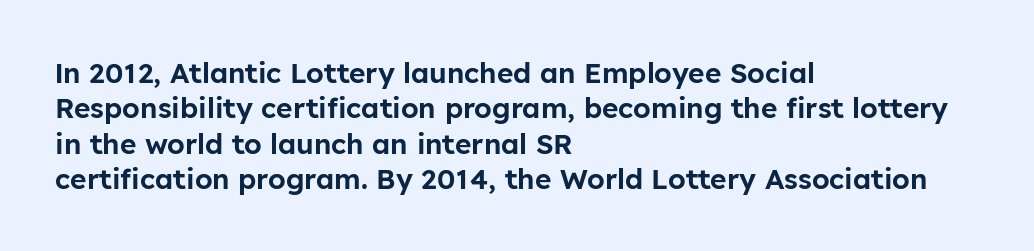
These lines are rendered in a variable-pitch font. Beneath every word, the page is bare. Vertically, the passage feels balanced, rows spaced as you'd expect. The characters display no serif detailing; their extremities are plain. The gaps between neighbouring characters are ordinary and unremarkable.
